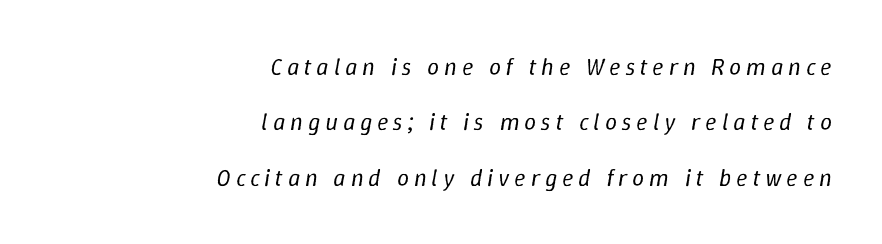
The face looks like a standard text weight, possibly lighter. Typeset ragged left — the right edge is the straight one. You could fit nearly another row in the gap between these rows. Descenders hang freely into open space.
